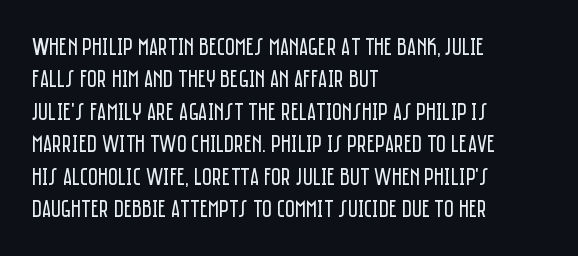
The image shows 24 px text type, upright; set left-aligned, normal line spacing (1.35x), normal letter spacing, not underlined.
